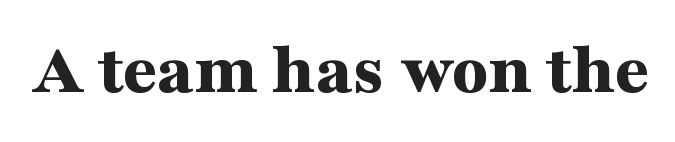
{"serif": "yes", "italic": "no", "bold": "yes", "weight": "bold", "width": "wide", "stroke_contrast": "medium", "x_height": "medium", "monospaced": "no", "underline": "no", "letter_spacing": "normal", "letter_spacing_em": 0.0, "glyph_px": 74}
